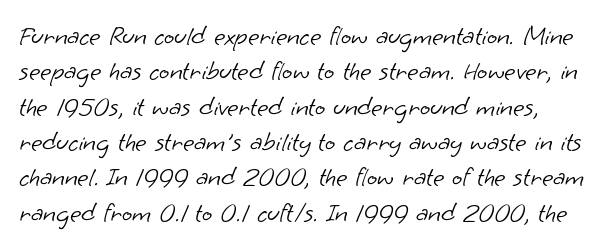
The image shows 27 px text type; set normal line spacing (1.31x), normal letter spacing, not underlined.
